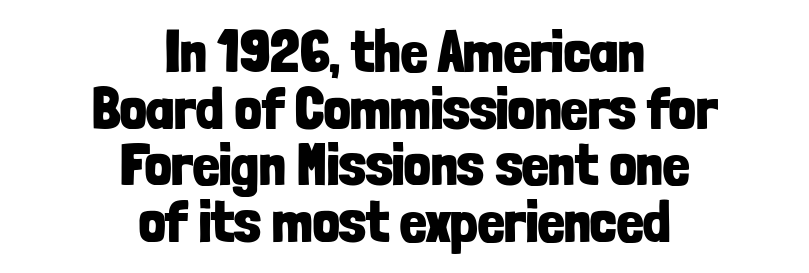
{"serif": "no", "italic": "no", "bold": "yes", "weight": "bold", "width": "condensed", "stroke_contrast": "low", "x_height": "medium", "monospaced": "no", "underline": "no", "align": "center", "line_spacing": "tight", "line_spacing_ratio": 0.96, "letter_spacing": "normal", "letter_spacing_em": 0.0, "glyph_px": 59}
